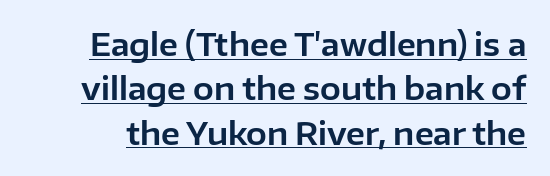
These lines keep a tight, regular rhythm from letter to letter. Italic? Not at all — the glyphs are vertical. Does a line run under the words? Yes, clearly. No feet cap the strokes, marking this as sans-serif type. The rendering uses natural spacing where letterforms have individual widths.
